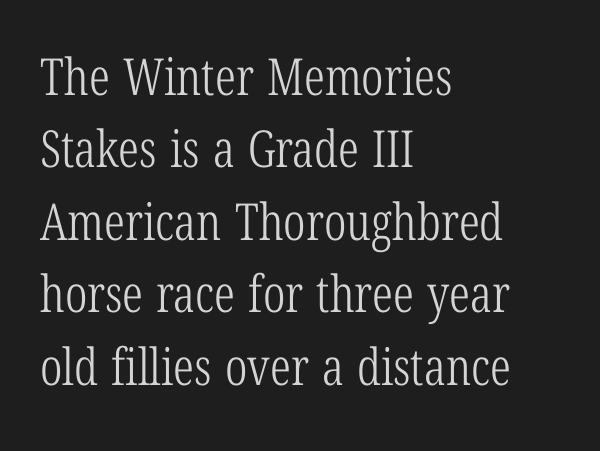
The image shows 51 px light, condensed serif type; set left-aligned, normal line spacing (1.42x), normal letter spacing, not underlined; low stroke contrast and a medium x-height.
